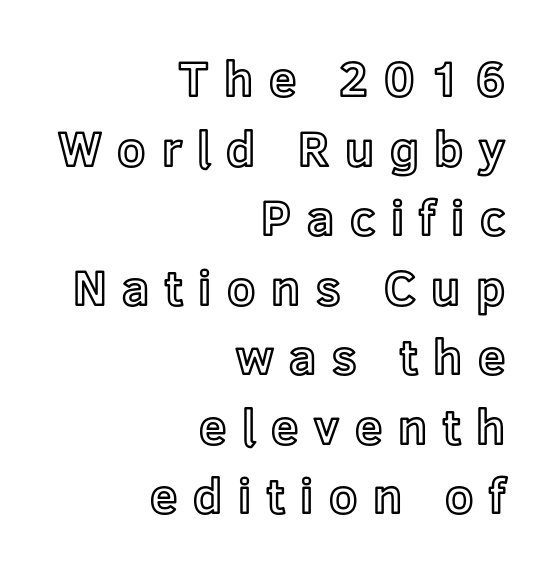
{"italic": "no", "width": "normal", "x_height": "medium", "monospaced": "no", "underline": "no", "align": "right", "line_spacing": "normal", "line_spacing_ratio": 1.42, "letter_spacing": "wide", "letter_spacing_em": 0.32, "glyph_px": 49}
